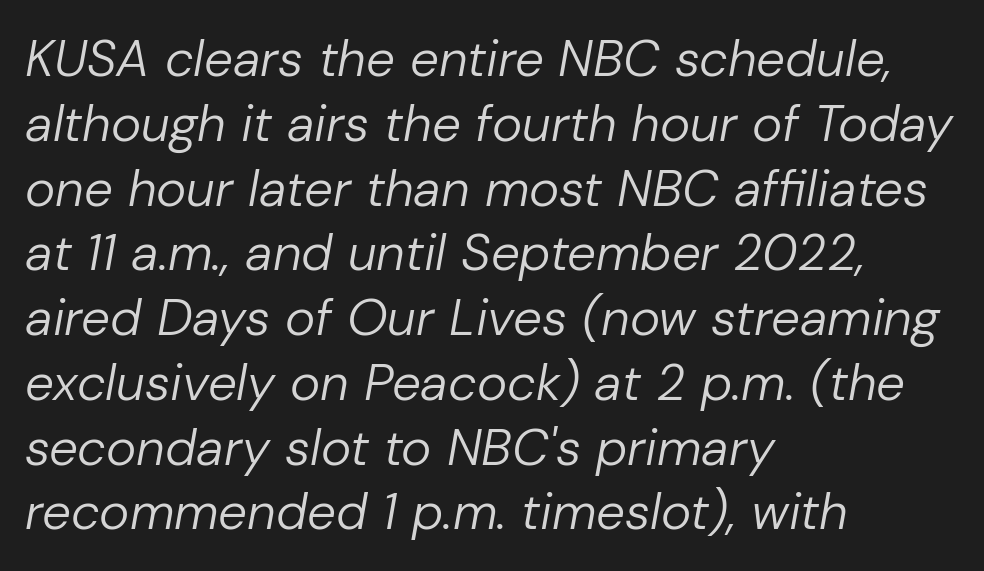
Q: Is the text bold? A: No.
Q: Is the text italic (slanted)? A: Yes, it leans right by about 10 degrees.
Q: Is the text underlined? A: No.
Q: How is the paragraph aligned? A: Left-aligned.
Q: Is the spacing between letters normal or unusually wide? A: Normal.
Q: Is the spacing between lines tight, normal or loose? A: Normal.
Q: Width (condensed, normal, or wide)? A: Normal.
Q: Stroke contrast? A: Low.
Q: x-height? A: Medium.
Q: Monospaced? A: No.
